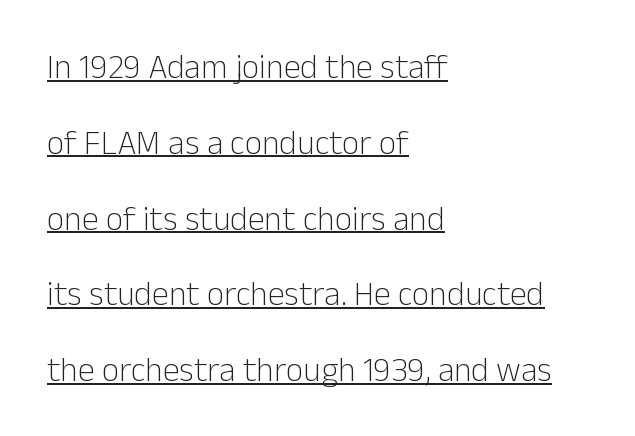
Q: Is the text bold? A: No.
Q: Is the text italic (slanted)? A: No, it is upright.
Q: Is the typeface a serif or a sans-serif typeface? A: Sans-serif.
Q: Is the text underlined? A: Yes.
Q: How is the paragraph aligned? A: Left-aligned.
Q: Is the spacing between letters normal or unusually wide? A: Normal.
Q: Is the spacing between lines tight, normal or loose? A: Loose.
Q: Width (condensed, normal, or wide)? A: Normal.
Q: Stroke contrast? A: Low.
Q: x-height? A: Medium.
Q: Monospaced? A: No.
